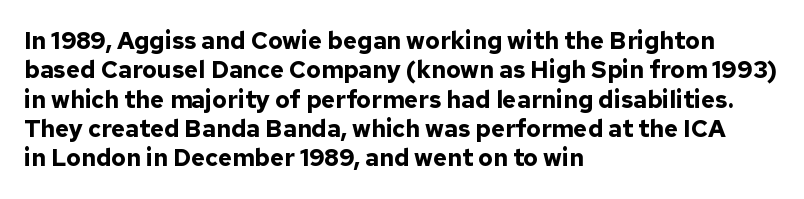
Q: Is the text bold? A: Yes.
Q: Is the text italic (slanted)? A: No, it is upright.
Q: Is the text underlined? A: No.
Q: How is the paragraph aligned? A: Left-aligned.
Q: Is the spacing between letters normal or unusually wide? A: Normal.
